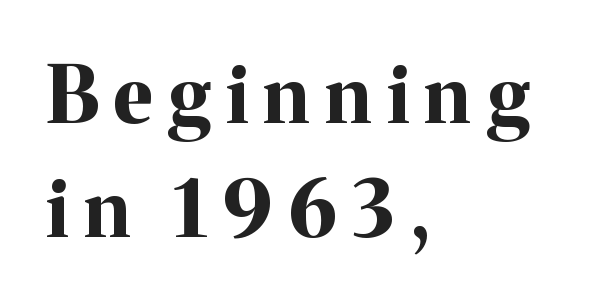
Q: Is the text bold? A: Yes.
Q: Is the text italic (slanted)? A: No, it is upright.
Q: Is the typeface a serif or a sans-serif typeface? A: Serif.
Q: Is the text underlined? A: No.
Q: How is the paragraph aligned? A: Left-aligned.
Q: Is the spacing between letters normal or unusually wide? A: Unusually wide.
Q: Is the spacing between lines tight, normal or loose? A: Normal.
Q: Width (condensed, normal, or wide)? A: Normal.
Q: Stroke contrast? A: Medium.
Q: x-height? A: Medium.
Q: Monospaced? A: No.
